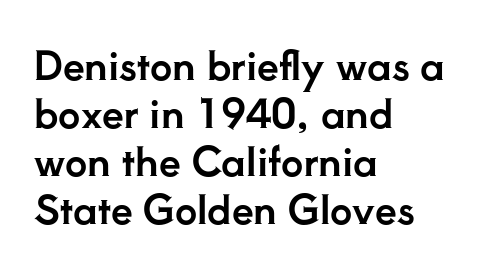
The image shows 39 px serif type, upright; set left-aligned, line spacing 1.23x, normal letter spacing, not underlined; low stroke contrast and a small x-height.
